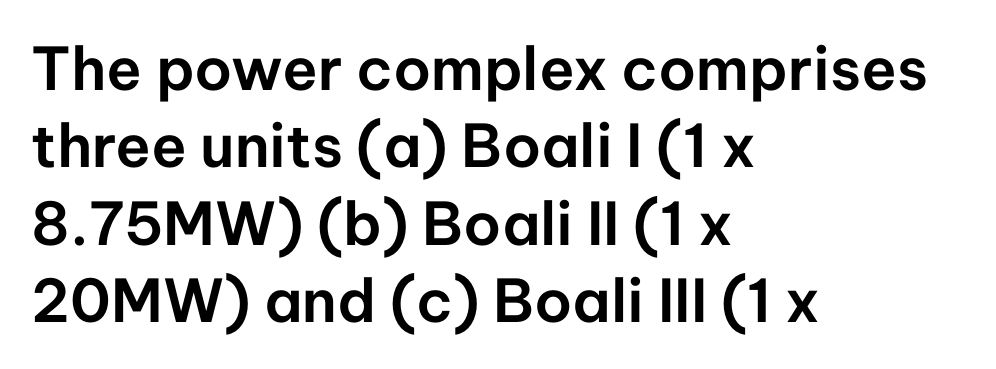
The image shows 59 px sans-serif type, upright; set left-aligned, normal line spacing (1.31x), normal letter spacing, not underlined; low stroke contrast and a medium x-height.
